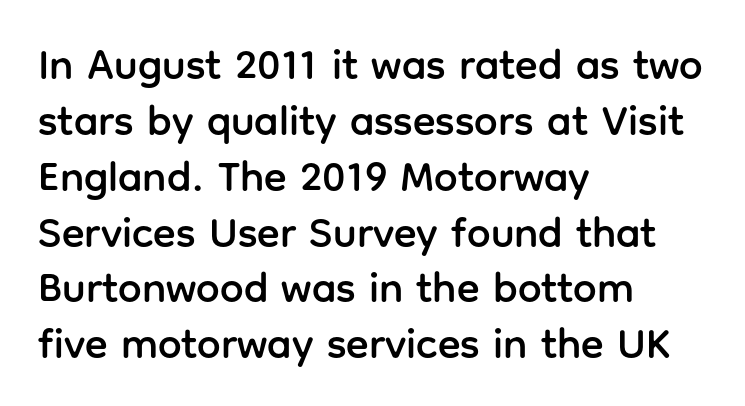
Notice how descenders clear the ascenders below comfortably — that's standard leading. Look at the bottom of the vertical strokes: they stop flat, with no serifs. Compared with typical body copy, the letter spacing here is the same. The rendering anchors every line to the left-hand side.
